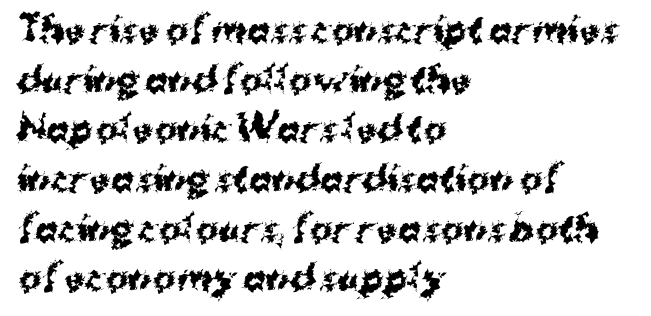
These words are printed bold, with thick strokes throughout. Plain, unruled lines of type. The lines in this sample share a left origin and differ only in where they stop. What kind of face is this? One without serifs — a sans. Compared with typical paragraphs, the rows here are spaced about the same. Tracking here is standard; glyphs follow each other at the usual distance.
